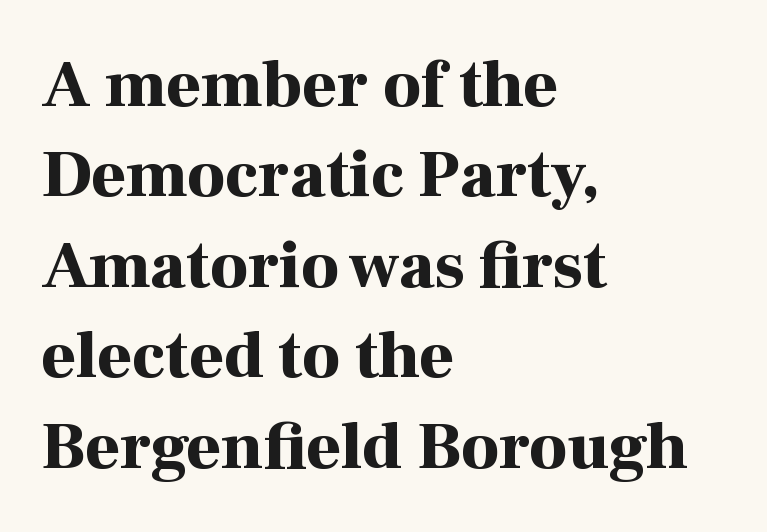
The compositor pushed each line to the left boundary. Honestly, the row spacing looks completely unremarkable. When letters stand straight like this, we call the style roman or upright. Clear beneath every line of the passage. The strokes are fattened all the way to bold.
